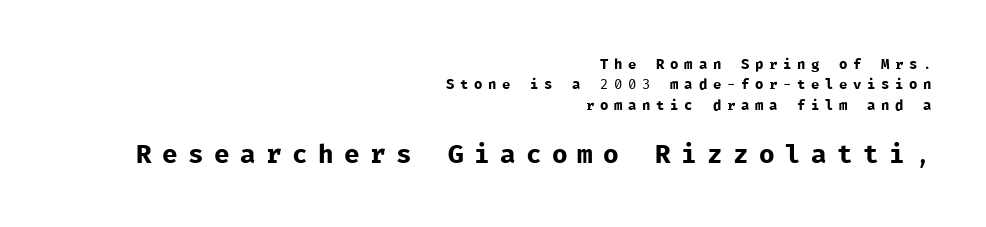
The image shows 26 px text type, upright; set right-aligned, normal line spacing (1.45x), unusually wide letter spacing (+0.4 em), not underlined; the second (bottom) block is 1.86x larger.
